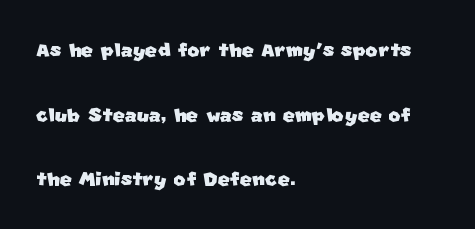
Q: Is the text underlined? A: No.
Q: How is the paragraph aligned? A: Left-aligned.
Q: Is the spacing between letters normal or unusually wide? A: Normal.
Q: Is the spacing between lines tight, normal or loose? A: Loose.
